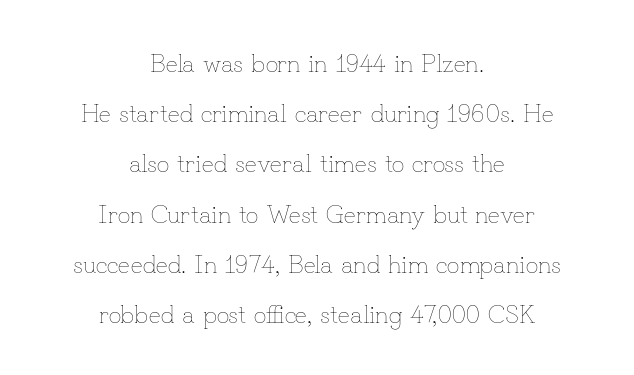
Glance below the letters and you will spot only blank space. The lines in this sample share a center point and differ in where they start and stop. This block would shrink considerably if given ordinary leading; it's expanded now. It's the straight-up-and-down kind of type. On a weight scale, this lands at 450 or below. Characters follow at the spacing the type designer built in.
